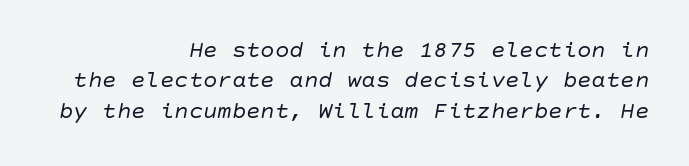
The letters sit at their default tracking, neither squeezed nor spread. Beneath every word, the page is bare. Caption: multi-line text, flush right, ragged left. This block has exactly the height ordinary leading produces. The face looks like a standard text weight, possibly lighter.
